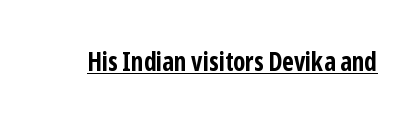
The image shows 26 px bold type, upright; set normal letter spacing, underlined.
